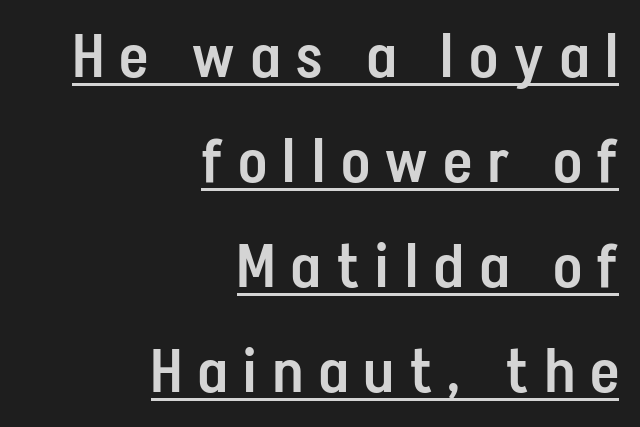
In CSS terms this would be text-align: right. What kind of face is this? One without serifs — a sans. The letters stand straight up with perfectly vertical stems. Is the letter spacing exaggerated? Yes — the characters are pushed far apart. Looks like someone drew a line under every word here. How heavy is the stroke? Medium-heavy — a semibold, shy of bold.
